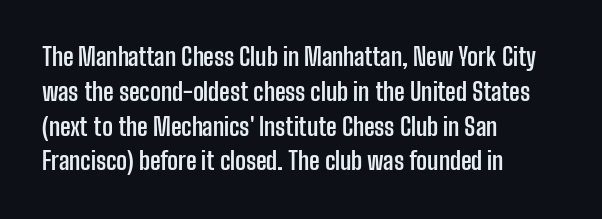
{"italic": "no", "bold": "yes", "underline": "no", "align": "left", "line_spacing": "normal", "line_spacing_ratio": 1.45, "letter_spacing": "normal", "letter_spacing_em": 0.0, "glyph_px": 24}
